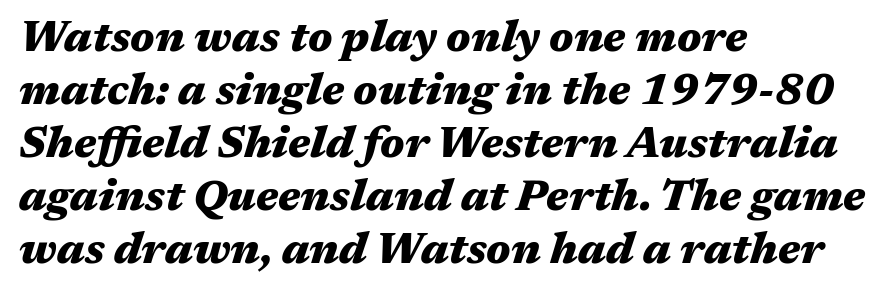
{"italic": "yes", "lean": "right", "slant_degrees": 17, "bold": "yes", "weight": "heavy", "width": "wide", "stroke_contrast": "medium", "x_height": "medium", "monospaced": "no", "underline": "no", "align": "left", "line_spacing_ratio": 1.23, "letter_spacing": "normal", "letter_spacing_em": 0.0, "glyph_px": 43}
